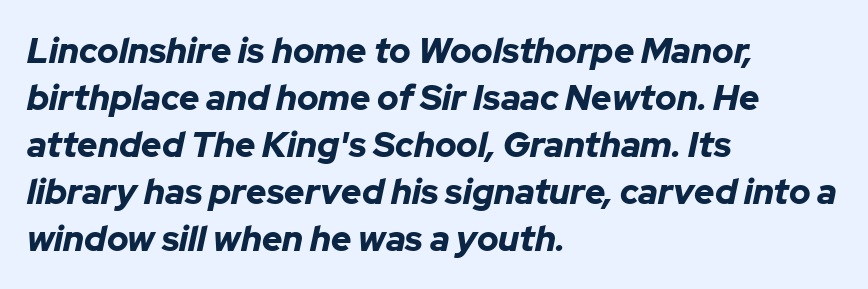
The image shows 35 px bold type, italic (leaning right); set left-aligned, normal line spacing (1.34x), normal letter spacing, not underlined; low stroke contrast and a medium x-height.
